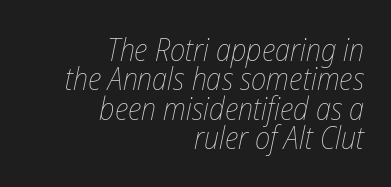
Q: Is the text bold? A: No.
Q: Is the text italic (slanted)? A: Yes, it leans right by about 12 degrees.
Q: Is the text underlined? A: No.
Q: How is the paragraph aligned? A: Right-aligned.
Q: Is the spacing between letters normal or unusually wide? A: Normal.
Q: Is the spacing between lines tight, normal or loose? A: Tight.
Q: Width (condensed, normal, or wide)? A: Condensed.
Q: Stroke contrast? A: Low.
Q: x-height? A: Medium.
Q: Monospaced? A: No.
